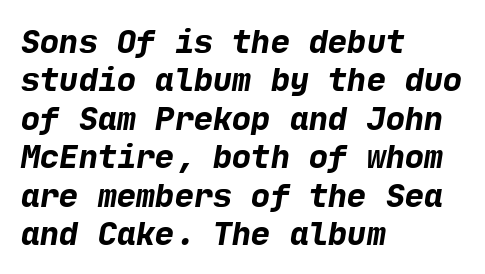
Q: Is the text bold? A: Yes.
Q: Is the typeface a serif or a sans-serif typeface? A: Sans-serif.
Q: Is the text underlined? A: No.
Q: How is the paragraph aligned? A: Left-aligned.
Q: Is the spacing between letters normal or unusually wide? A: Normal.
Q: Width (condensed, normal, or wide)? A: Normal.
Q: Stroke contrast? A: Low.
Q: x-height? A: Medium.
